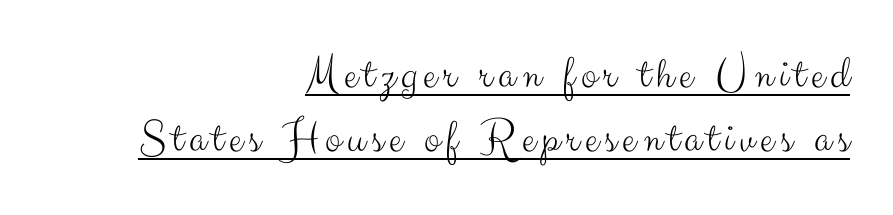
{"serif": "no", "bold": "no", "weight": "light", "width": "normal", "stroke_contrast": "medium", "x_height": "small", "monospaced": "no", "underline": "yes", "align": "right", "line_spacing": "normal", "line_spacing_ratio": 1.36, "glyph_px": 47}
